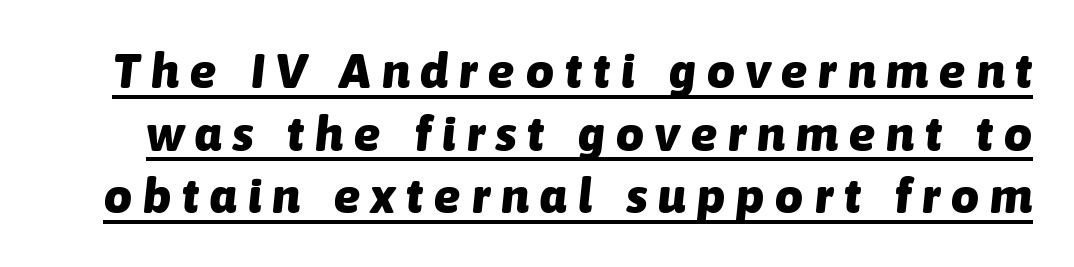
Q: Is the text bold? A: Yes.
Q: Is the text italic (slanted)? A: Yes, it leans right by about 6 degrees.
Q: Is the text underlined? A: Yes.
Q: Is the spacing between letters normal or unusually wide? A: Unusually wide.
Q: Is the spacing between lines tight, normal or loose? A: Normal.
Q: Width (condensed, normal, or wide)? A: Normal.
Q: Stroke contrast? A: Low.
Q: x-height? A: Medium.
Q: Monospaced? A: No.
